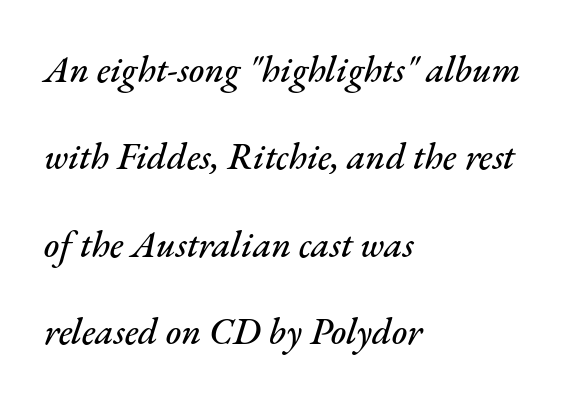
The image shows 37 px text type, italic (leaning right); set left-aligned, loose line spacing (2.36x), normal letter spacing, not underlined; medium stroke contrast and a small x-height.
